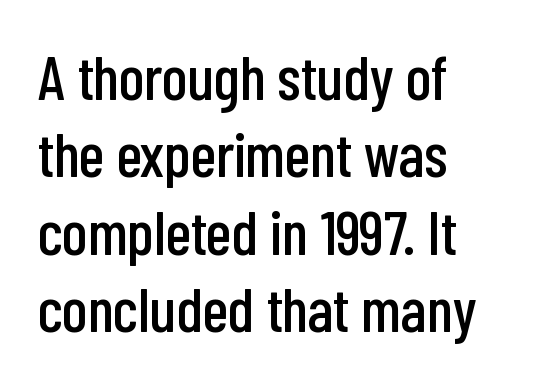
The space between consecutive lines is moderate. The letters sit at their default tracking, neither squeezed nor spread. Is this a fixed-width face? No — the glyphs have proportional, varying widths. Are there feet on the stems? There aren't — it's a sans.
